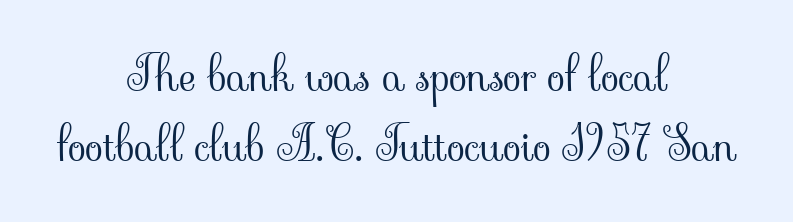
The image shows 47 px light serif type, upright; set centered, normal line spacing (1.5x), normal letter spacing, not underlined; low stroke contrast and a small x-height.
